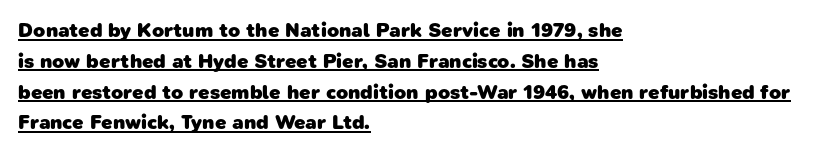
Q: Is the text bold? A: Yes.
Q: Is the text underlined? A: Yes.
Q: How is the paragraph aligned? A: Left-aligned.
Q: Is the spacing between letters normal or unusually wide? A: Normal.
Q: Is the spacing between lines tight, normal or loose? A: Normal.
